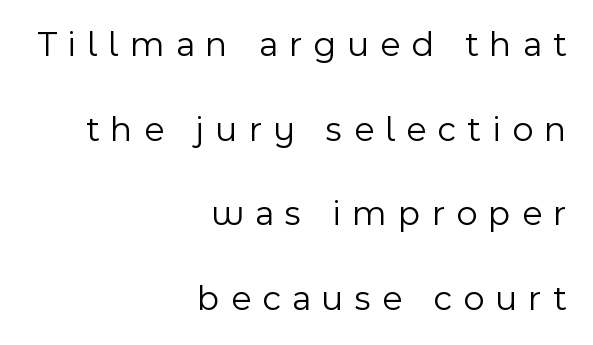
The image shows 36 px light sans-serif type, upright; set right-aligned, loose line spacing (2.35x), unusually wide letter spacing (+0.31 em), not underlined; a medium x-height.
